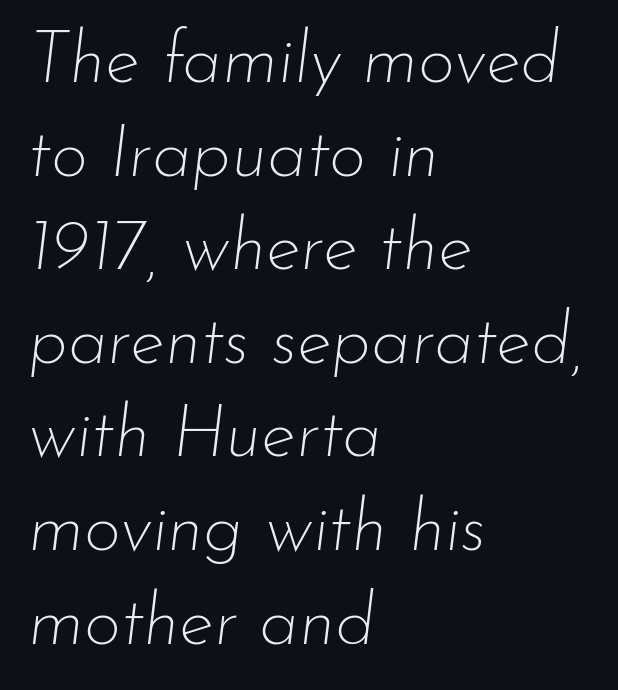
Weight: regular or lighter. Would a proofreader flag this as italicized? Yes. The ragged edge is on the right, which tells us the setting is flush left. The face used here is proportionally spaced, like ordinary book or web type.
